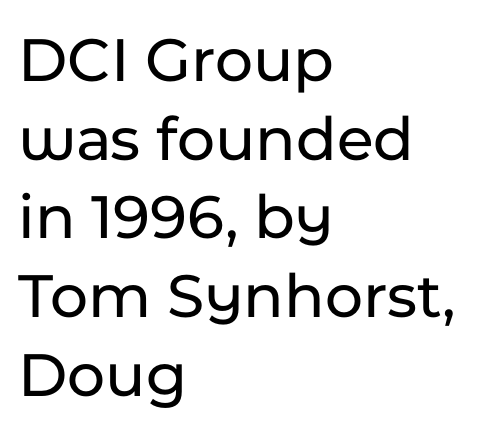
The image shows 65 px sans-serif type, upright; set left-aligned, line spacing 1.21x, normal letter spacing, not underlined; low stroke contrast and a medium x-height.
